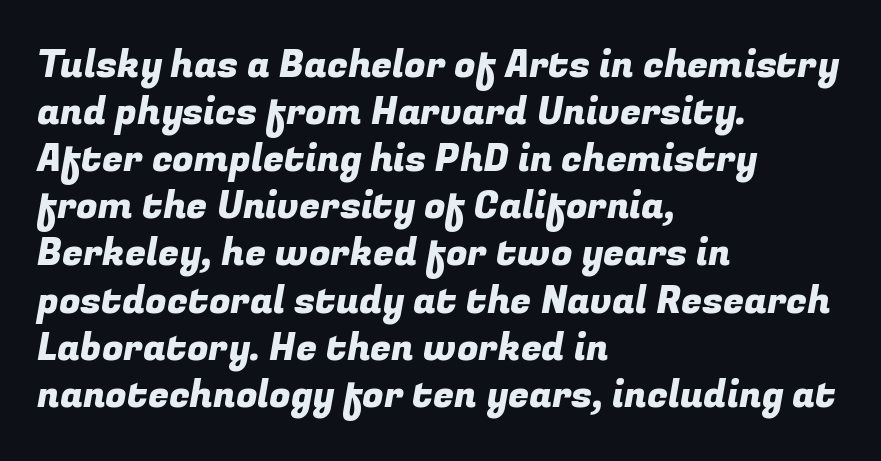
Q: Is the typeface a serif or a sans-serif typeface? A: Sans-serif.
Q: Is the text underlined? A: No.
Q: How is the paragraph aligned? A: Left-aligned.
Q: Is the spacing between letters normal or unusually wide? A: Normal.
Q: Width (condensed, normal, or wide)? A: Normal.
Q: Stroke contrast? A: Low.
Q: x-height? A: Medium.
Q: Monospaced? A: No.
